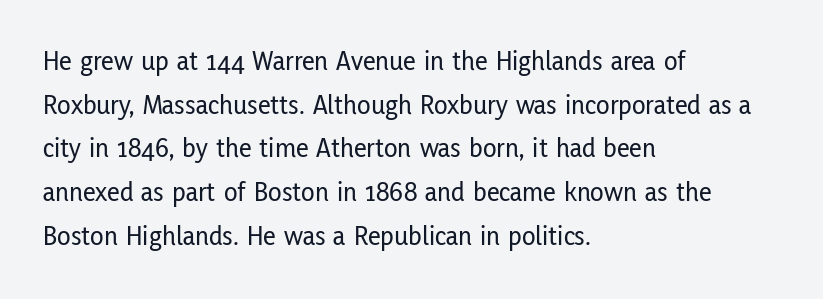
The image shows 28 px condensed sans-serif type, upright; set left-aligned, normal line spacing (1.56x), normal letter spacing, not underlined; low stroke contrast and a medium x-height.
